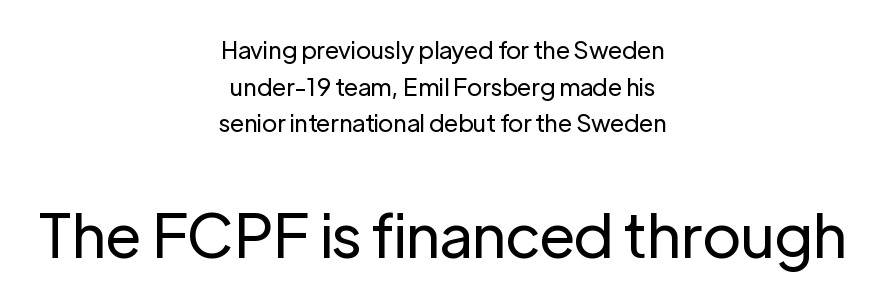
{"serif": "no", "italic": "no", "bold": "no", "weight": "regular", "width": "normal", "stroke_contrast": "low", "x_height": "medium", "monospaced": "no", "underline": "no", "align": "center", "line_spacing": "normal", "line_spacing_ratio": 1.53, "letter_spacing": "normal", "letter_spacing_em": 0.0, "larger_block": "second", "size_ratio": 2.54, "glyph_px": 61}
